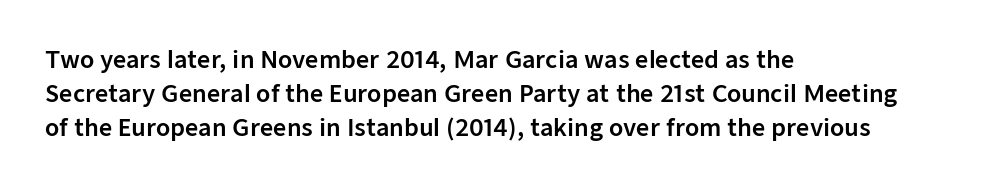
The image shows 23 px text type, upright; set left-aligned, normal line spacing (1.47x), normal letter spacing, not underlined.
